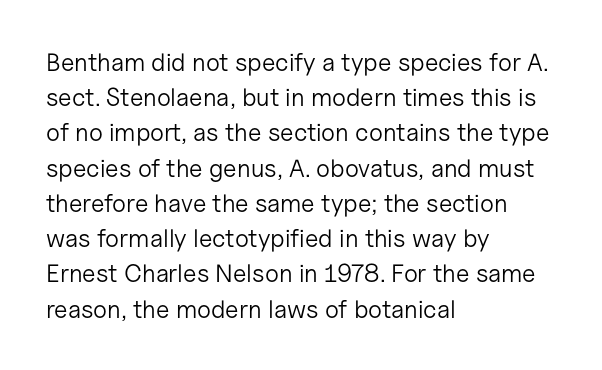
The image shows 25 px text type, upright; set left-aligned, normal line spacing (1.41x), normal letter spacing, not underlined.
